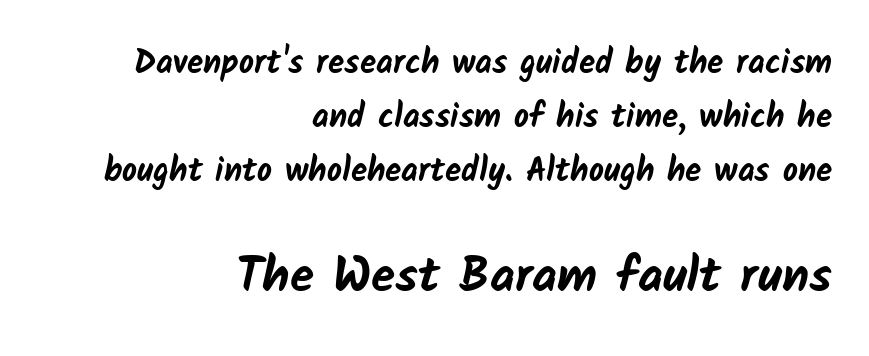
{"serif": "no", "bold": "yes", "weight": "bold", "width": "normal", "stroke_contrast": "low", "x_height": "medium", "monospaced": "no", "underline": "no", "align": "right", "line_spacing": "normal", "line_spacing_ratio": 1.64, "letter_spacing": "normal", "letter_spacing_em": 0.0, "larger_block": "second", "size_ratio": 1.48, "glyph_px": 49}
